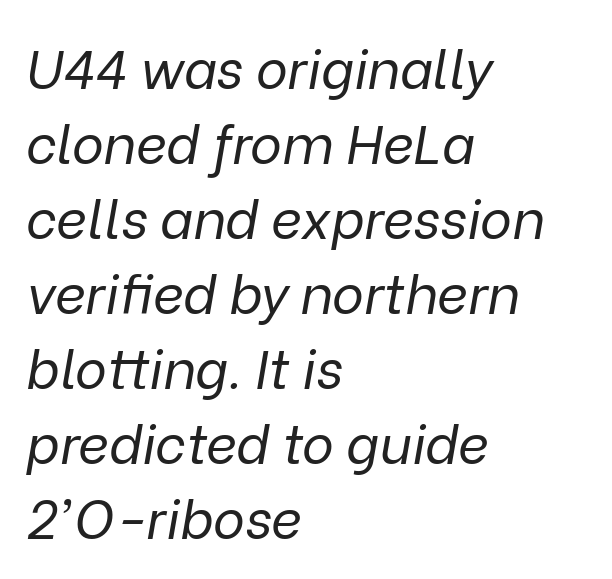
{"italic": "yes", "lean": "right", "slant_degrees": 9, "bold": "no", "weight": "regular", "width": "normal", "stroke_contrast": "low", "x_height": "medium", "monospaced": "no", "underline": "no", "align": "left", "line_spacing": "normal", "line_spacing_ratio": 1.39, "letter_spacing": "normal", "letter_spacing_em": 0.0, "glyph_px": 54}
